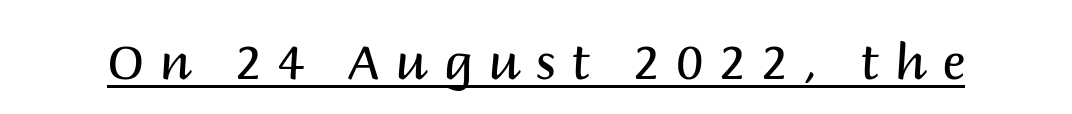
Q: Is the text bold? A: No.
Q: Is the text italic (slanted)? A: Yes.
Q: Is the typeface a serif or a sans-serif typeface? A: Sans-serif.
Q: Is the text underlined? A: Yes.
Q: Is the spacing between letters normal or unusually wide? A: Unusually wide.
Q: Width (condensed, normal, or wide)? A: Normal.
Q: Stroke contrast? A: Medium.
Q: x-height? A: Large.
Q: Monospaced? A: No.
